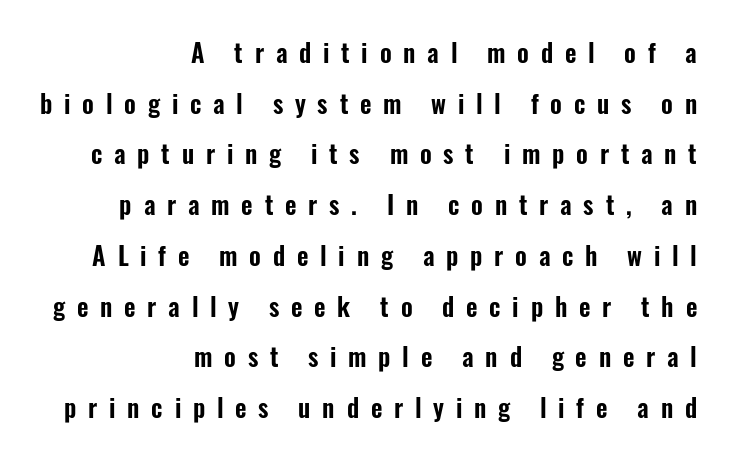
Typeset ragged left — the right edge is the straight one. A bare baseline throughout the passage. The passage shown stacks its lines with a broad gap. Words appear elongated and porous because spacing is wide. This is roman type, the default non-slanted kind.
